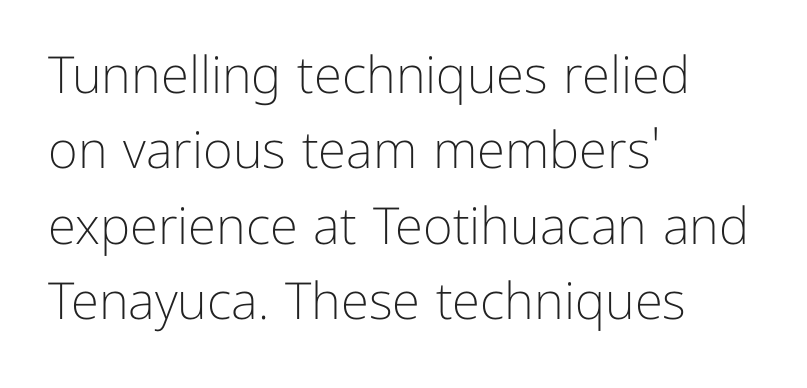
Q: Is the text bold? A: No.
Q: Is the text italic (slanted)? A: No, it is upright.
Q: Is the typeface a serif or a sans-serif typeface? A: Sans-serif.
Q: Is the text underlined? A: No.
Q: How is the paragraph aligned? A: Left-aligned.
Q: Is the spacing between letters normal or unusually wide? A: Normal.
Q: Is the spacing between lines tight, normal or loose? A: Normal.
Q: Width (condensed, normal, or wide)? A: Normal.
Q: Stroke contrast? A: Low.
Q: x-height? A: Medium.
Q: Monospaced? A: No.
